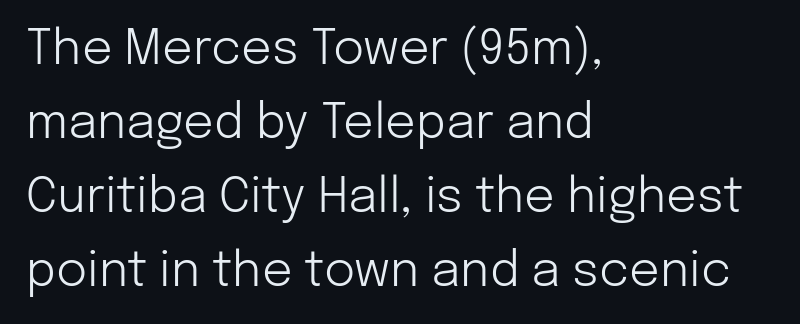
Reading down the column, the eye jumps a familiar distance to each next line. Are there feet on the stems? There aren't — it's a sans. In CSS terms this would be text-align: left. Think of a printed novel: that variable character pitch is what you see here. When letters stand straight like this, we call the style roman or upright.
